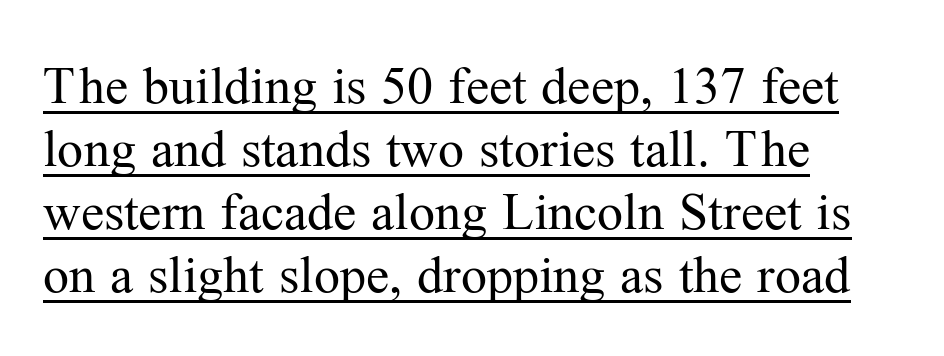
The image shows 52 px regular-weight serif type, upright; set left-aligned, line spacing 1.21x, normal letter spacing, underlined; medium stroke contrast and a medium x-height.
